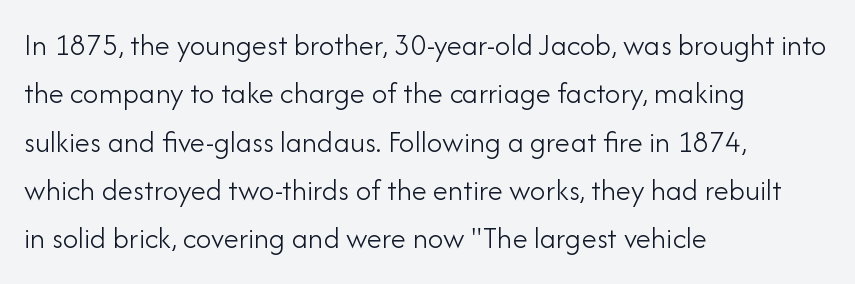
The image shows 31 px light sans-serif type, upright; set left-aligned, normal line spacing (1.56x), normal letter spacing, not underlined; low stroke contrast and a small x-height.
